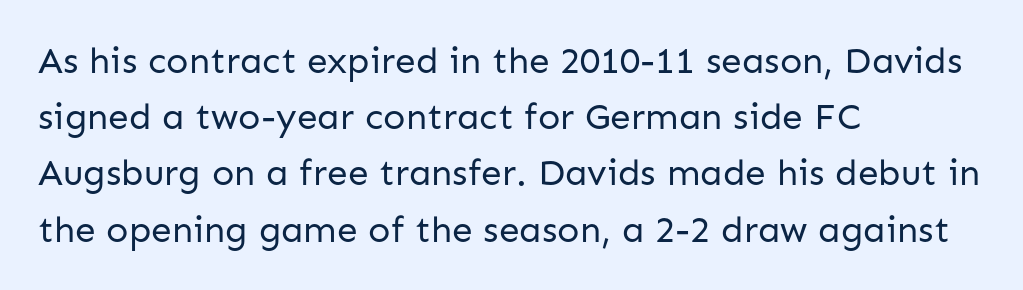
Casual observation: everything's shoved over to the left. A clean baseline with only descenders dipping below it. These lines are rendered in a variable-pitch font. The type is set solid horizontally, with unmodified tracking.
